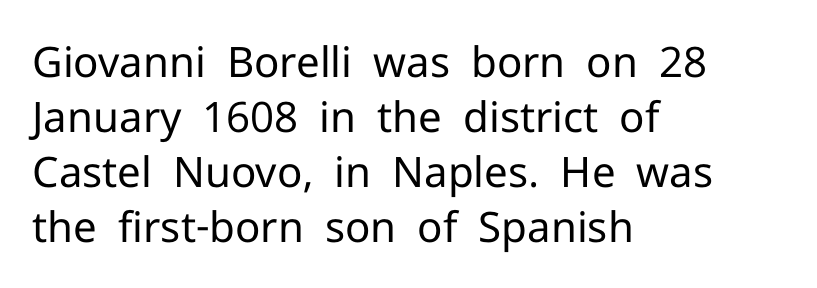
{"serif": "no", "italic": "no", "bold": "no", "weight": "regular", "width": "normal", "stroke_contrast": "low", "x_height": "medium", "monospaced": "no", "underline": "no", "align": "left", "line_spacing": "normal", "line_spacing_ratio": 1.31, "letter_spacing": "normal", "letter_spacing_em": 0.0, "glyph_px": 42}
